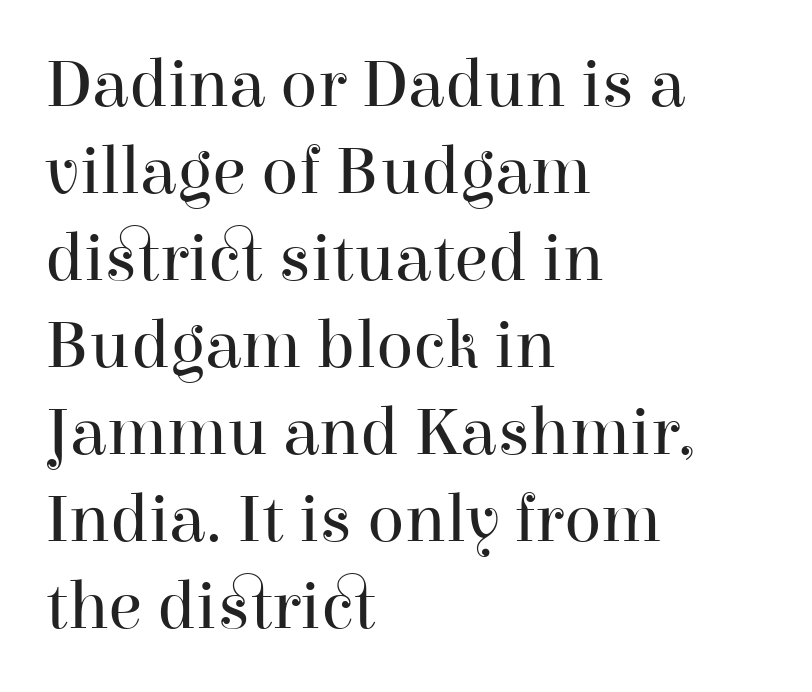
{"serif": "yes", "italic": "no", "bold": "no", "weight": "regular", "width": "normal", "stroke_contrast": "high", "x_height": "medium", "monospaced": "no", "underline": "no", "align": "left", "line_spacing": "normal", "line_spacing_ratio": 1.26, "letter_spacing": "normal", "letter_spacing_em": 0.0, "glyph_px": 69}
